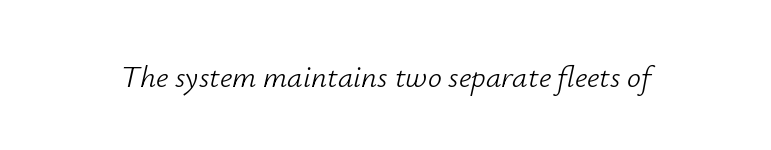
The letters advance in unequal steps, a hallmark of proportional type. Letter spacing: default. The area under the type is left untouched. The face looks like a standard text weight, possibly lighter. The whole block is typeset with a tilt.
